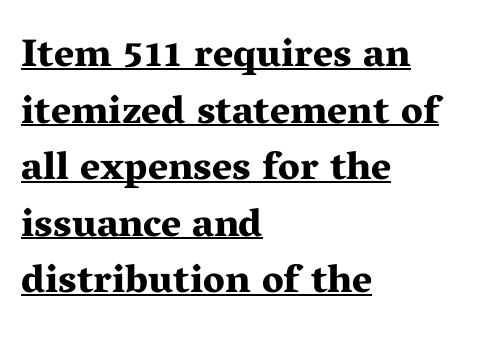
{"serif": "yes", "italic": "no", "bold": "yes", "weight": "bold", "width": "wide", "stroke_contrast": "medium", "x_height": "medium", "monospaced": "no", "underline": "yes", "align": "left", "line_spacing": "normal", "line_spacing_ratio": 1.45, "letter_spacing": "normal", "letter_spacing_em": 0.0, "glyph_px": 39}
